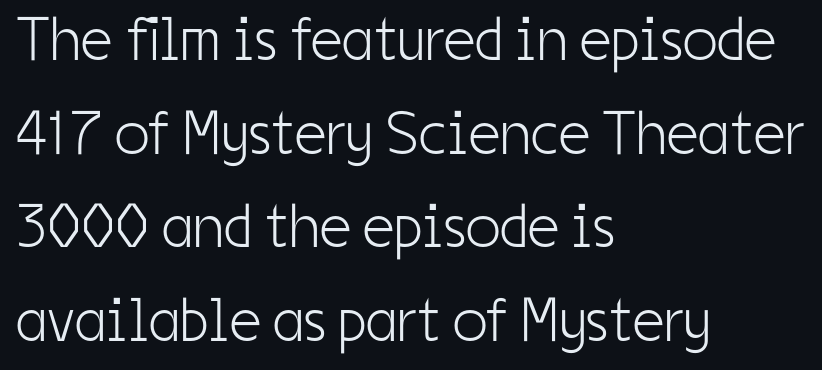
The image shows 62 px light, condensed sans-serif type, upright; set left-aligned, normal line spacing (1.51x), normal letter spacing, not underlined; low stroke contrast and a medium x-height.
